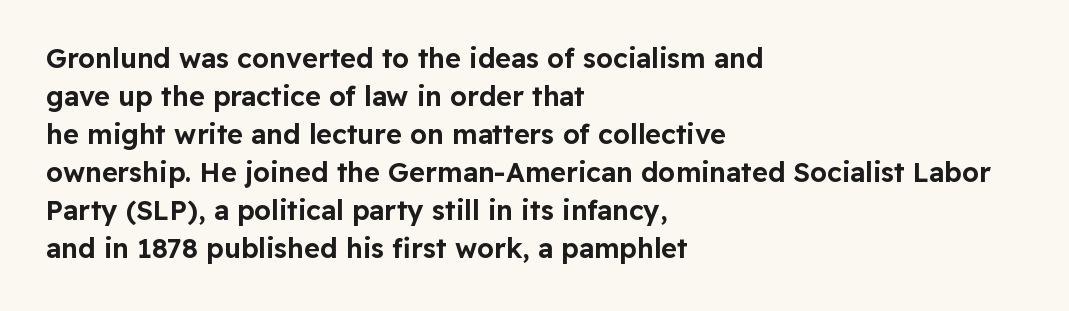
The image shows 27 px text type, upright; set left-aligned, normal line spacing (1.41x), normal letter spacing, not underlined.
